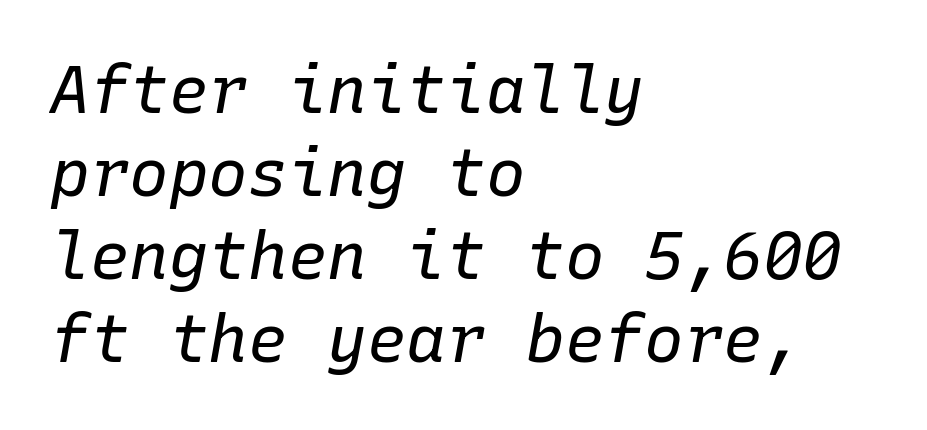
{"italic": "yes", "lean": "right", "slant_degrees": 10, "bold": "no", "weight": "regular", "width": "normal", "stroke_contrast": "low", "x_height": "medium", "monospaced": "yes", "underline": "no", "align": "left", "line_spacing": "normal", "line_spacing_ratio": 1.26, "letter_spacing": "normal", "letter_spacing_em": 0.0, "glyph_px": 66}
